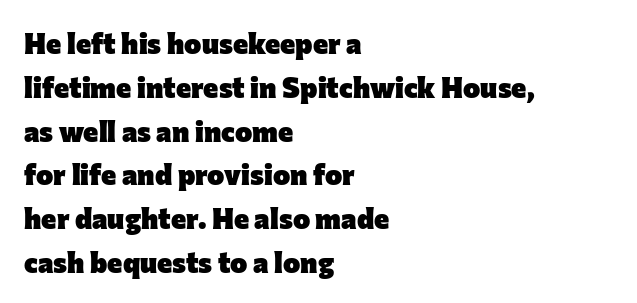
{"serif": "no", "italic": "no", "bold": "yes", "weight": "heavy", "width": "normal", "stroke_contrast": "low", "x_height": "medium", "monospaced": "no", "underline": "no", "align": "left", "line_spacing": "normal", "line_spacing_ratio": 1.51, "letter_spacing": "normal", "letter_spacing_em": 0.0, "glyph_px": 29}
